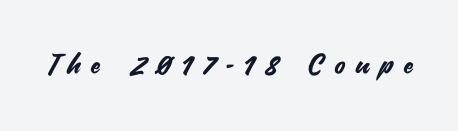
Is the letter spacing exaggerated? Yes — the characters are pushed far apart. Underlining? Definitely not there.
